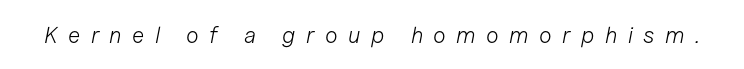
The strokes carry an ordinary text weight at most. These lines were composed using italics. Is the letter spacing exaggerated? Yes — the characters are pushed far apart. The gap between lines stays unmarked.
